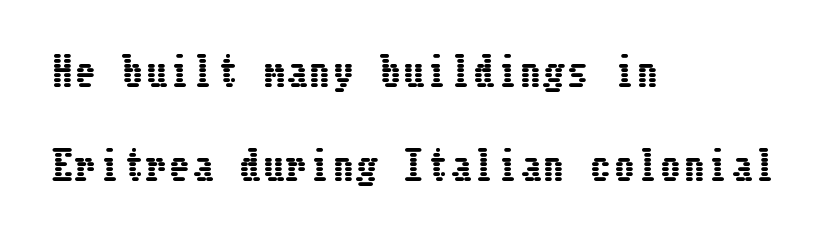
In terms of posture, this sample is upright. The rendering uses a large line-height, opening up the rows. The zone under the glyphs is completely vacant. Reading down the block, your eye returns to a fixed left position each line.
